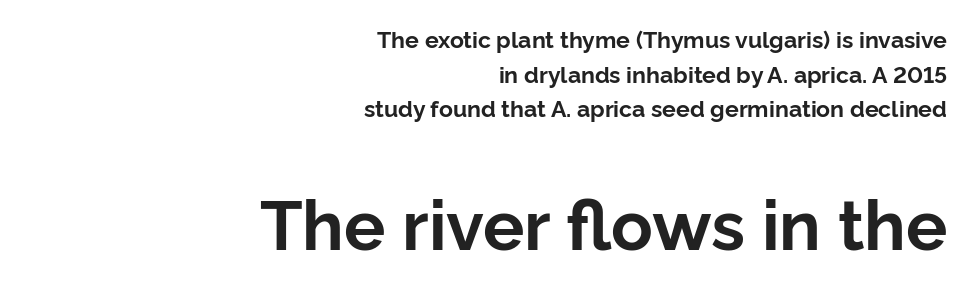
Q: Is the text bold? A: Yes.
Q: Is the text italic (slanted)? A: No, it is upright.
Q: Is the typeface a serif or a sans-serif typeface? A: Sans-serif.
Q: Is the text underlined? A: No.
Q: How is the paragraph aligned? A: Right-aligned.
Q: Is the spacing between letters normal or unusually wide? A: Normal.
Q: Is the spacing between lines tight, normal or loose? A: Normal.
Q: Which block of text is set in a larger size, the first (top) or the second (bottom)? A: The second (bottom) one.
Q: Width (condensed, normal, or wide)? A: Normal.
Q: Stroke contrast? A: Low.
Q: x-height? A: Medium.
Q: Monospaced? A: No.
